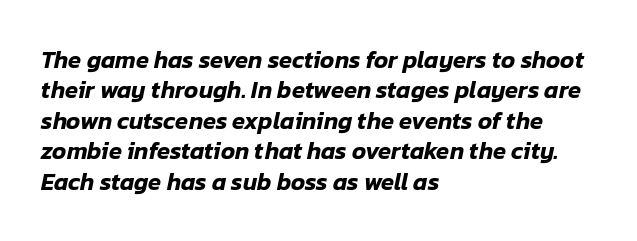
{"italic": "yes", "lean": "right", "slant_degrees": 12, "underline": "no", "align": "left", "line_spacing": "normal", "line_spacing_ratio": 1.27, "letter_spacing": "normal", "letter_spacing_em": 0.0, "glyph_px": 24}
